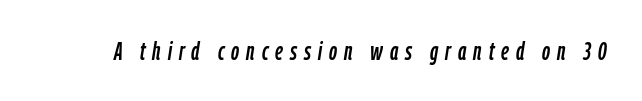
Students, note that the glyphs here are deliberately spaced far apart. Each row of text sits above clean, open space. An italicized treatment has been applied to the whole sample.
